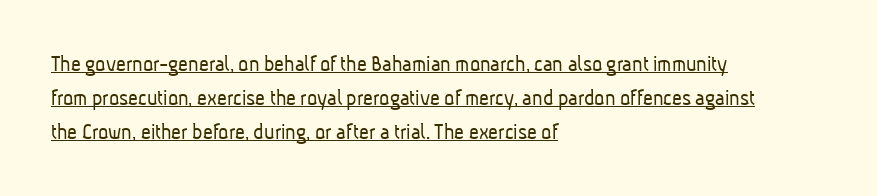
Q: Is the text bold? A: No.
Q: Is the text underlined? A: Yes.
Q: How is the paragraph aligned? A: Left-aligned.
Q: Is the spacing between letters normal or unusually wide? A: Normal.
Q: Is the spacing between lines tight, normal or loose? A: Normal.
